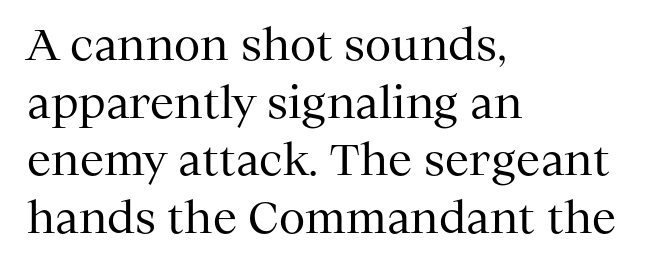
Q: Is the text bold? A: No.
Q: Is the text italic (slanted)? A: No, it is upright.
Q: Is the typeface a serif or a sans-serif typeface? A: Serif.
Q: Is the text underlined? A: No.
Q: How is the paragraph aligned? A: Left-aligned.
Q: Is the spacing between letters normal or unusually wide? A: Normal.
Q: Is the spacing between lines tight, normal or loose? A: Normal.
Q: Width (condensed, normal, or wide)? A: Normal.
Q: Stroke contrast? A: Medium.
Q: x-height? A: Medium.
Q: Monospaced? A: No.
